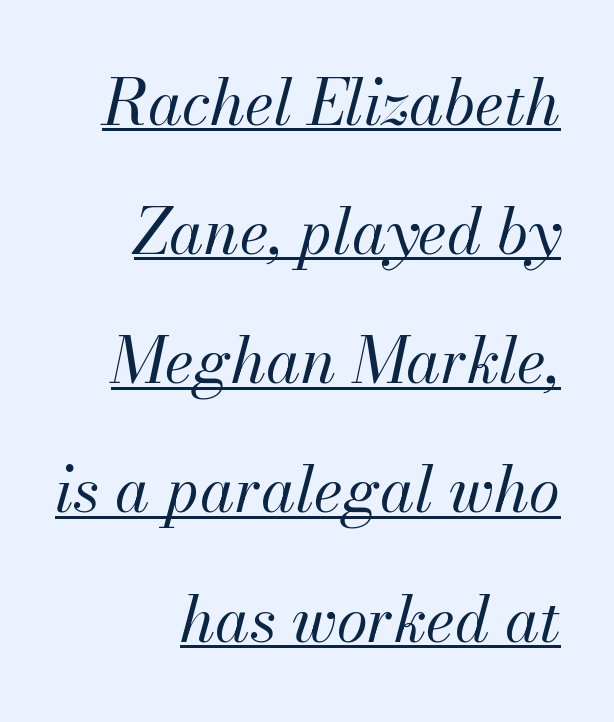
Q: Is the text bold? A: No.
Q: Is the text italic (slanted)? A: Yes, it leans right by about 13 degrees.
Q: Is the text underlined? A: Yes.
Q: How is the paragraph aligned? A: Right-aligned.
Q: Is the spacing between letters normal or unusually wide? A: Normal.
Q: Is the spacing between lines tight, normal or loose? A: Loose.
Q: Width (condensed, normal, or wide)? A: Normal.
Q: Stroke contrast? A: Medium.
Q: x-height? A: Small.
Q: Monospaced? A: No.
